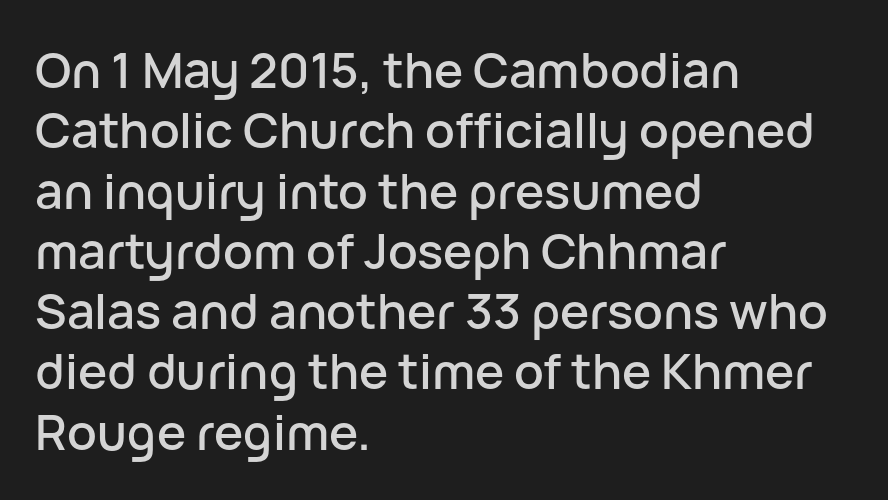
{"serif": "no", "italic": "no", "width": "normal", "stroke_contrast": "low", "x_height": "medium", "monospaced": "no", "underline": "no", "align": "left", "line_spacing_ratio": 1.23, "letter_spacing": "normal", "letter_spacing_em": 0.0, "glyph_px": 49}
